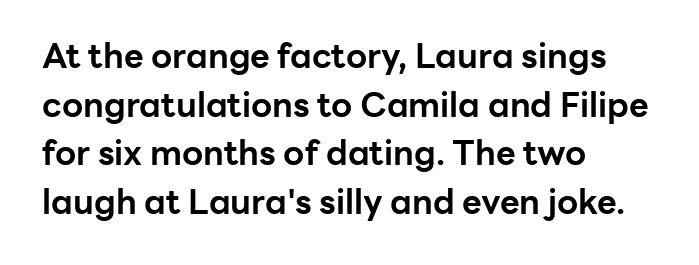
Q: Is the text bold? A: Yes.
Q: Is the text italic (slanted)? A: No, it is upright.
Q: Is the typeface a serif or a sans-serif typeface? A: Sans-serif.
Q: Is the text underlined? A: No.
Q: How is the paragraph aligned? A: Left-aligned.
Q: Is the spacing between letters normal or unusually wide? A: Normal.
Q: Is the spacing between lines tight, normal or loose? A: Normal.
Q: Width (condensed, normal, or wide)? A: Normal.
Q: Stroke contrast? A: Low.
Q: x-height? A: Medium.
Q: Monospaced? A: No.
